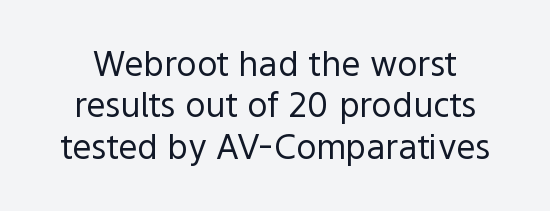
The image shows 34 px regular-weight sans-serif type, upright; set line spacing 1.22x, normal letter spacing, not underlined; a medium x-height.
